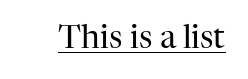
The passage shown is typed in a proportional face where columns would drift. A typesetter would label this face a serif. Caption: face not bold, strokes unweighted. Notice how the stems are strictly vertical — no italics here. The passage shown has conventional tracking throughout. Underlining? Definitely there.
